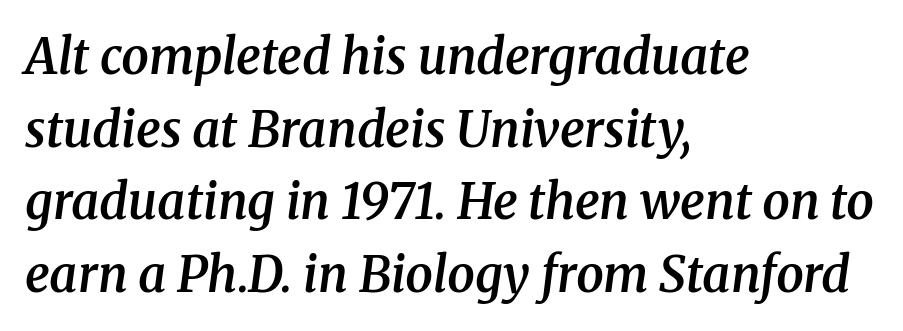
{"serif": "yes", "italic": "yes", "lean": "right", "slant_degrees": 8, "bold": "semi", "weight": "semibold", "width": "normal", "stroke_contrast": "medium", "x_height": "medium", "monospaced": "no", "underline": "no", "align": "left", "line_spacing": "normal", "line_spacing_ratio": 1.48, "letter_spacing": "normal", "letter_spacing_em": 0.0, "glyph_px": 49}
